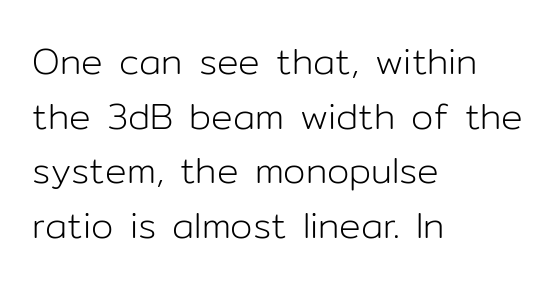
{"serif": "no", "italic": "no", "bold": "no", "weight": "light", "width": "normal", "stroke_contrast": "low", "x_height": "medium", "monospaced": "no", "underline": "no", "align": "left", "line_spacing": "normal", "line_spacing_ratio": 1.52, "letter_spacing": "normal", "letter_spacing_em": 0.0, "glyph_px": 36}
